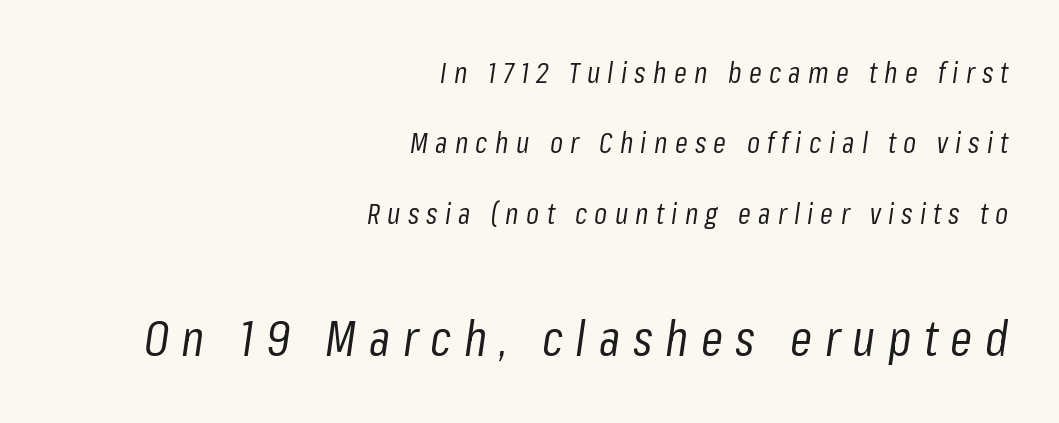
Q: Is the text bold? A: No.
Q: Is the text italic (slanted)? A: Yes, it leans right by about 8 degrees.
Q: Is the text underlined? A: No.
Q: How is the paragraph aligned? A: Right-aligned.
Q: Is the spacing between letters normal or unusually wide? A: Unusually wide.
Q: Is the spacing between lines tight, normal or loose? A: Loose.
Q: Which block of text is set in a larger size, the first (top) or the second (bottom)? A: The second (bottom) one.
Q: Width (condensed, normal, or wide)? A: Condensed.
Q: Stroke contrast? A: Low.
Q: x-height? A: Medium.
Q: Monospaced? A: No.
